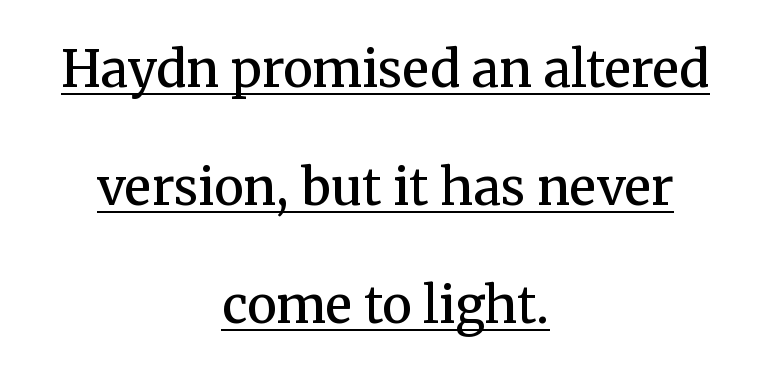
{"serif": "yes", "italic": "no", "bold": "semi", "weight": "semibold", "width": "normal", "stroke_contrast": "medium", "x_height": "medium", "monospaced": "no", "underline": "yes", "align": "center", "line_spacing": "loose", "line_spacing_ratio": 2.36, "letter_spacing": "normal", "letter_spacing_em": 0.0, "glyph_px": 50}
